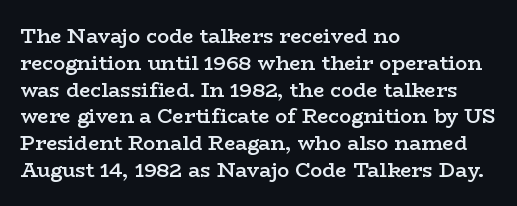
The image shows 20 px text type, upright; set left-aligned, normal line spacing (1.34x), normal letter spacing, not underlined.
